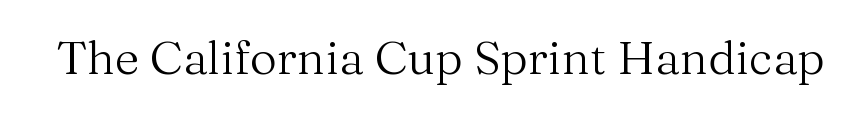
{"serif": "yes", "italic": "no", "bold": "no", "weight": "regular", "width": "normal", "stroke_contrast": "medium", "x_height": "medium", "monospaced": "no", "underline": "no", "letter_spacing": "normal", "letter_spacing_em": 0.0, "glyph_px": 47}
